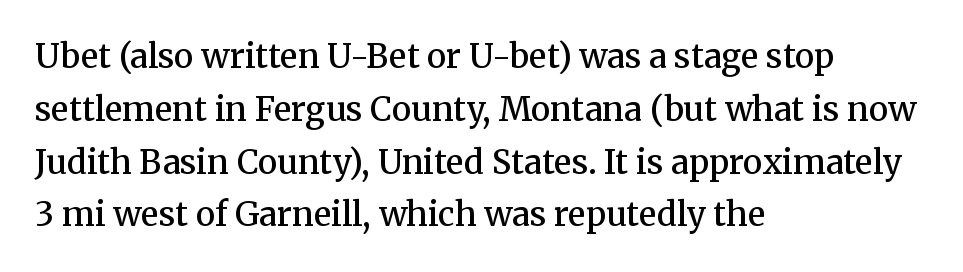
Q: Is the text bold? A: Semi-bold.
Q: Is the text italic (slanted)? A: No, it is upright.
Q: Is the typeface a serif or a sans-serif typeface? A: Serif.
Q: Is the text underlined? A: No.
Q: How is the paragraph aligned? A: Left-aligned.
Q: Is the spacing between letters normal or unusually wide? A: Normal.
Q: Is the spacing between lines tight, normal or loose? A: Normal.
Q: Width (condensed, normal, or wide)? A: Normal.
Q: Stroke contrast? A: Medium.
Q: x-height? A: Medium.
Q: Monospaced? A: No.
